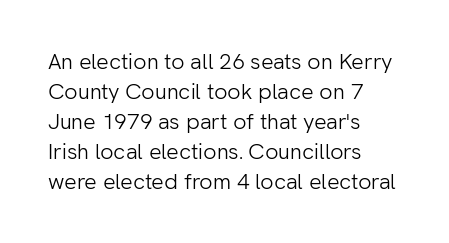
The image shows 22 px text type, upright; set left-aligned, normal line spacing (1.36x), normal letter spacing, not underlined.
